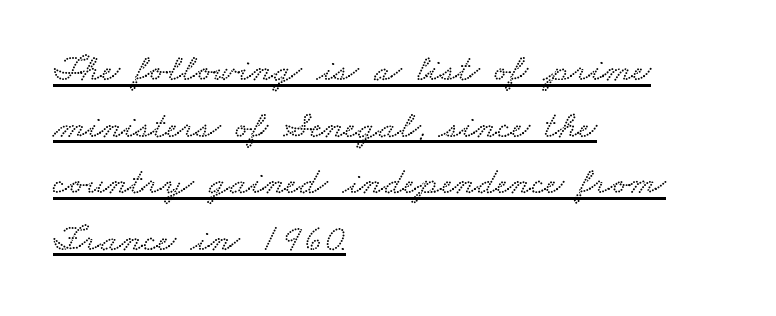
The lettering is marked with a stroke running underneath it. What stands out about the letter spacing? Nothing — it is the standard amount. Which margin do the lines hug? The left one — the right edge is uneven. A typesetter would call this proportional, since set widths differ per character. Baseline-to-baseline distance is the conventional proportion of letter height.
